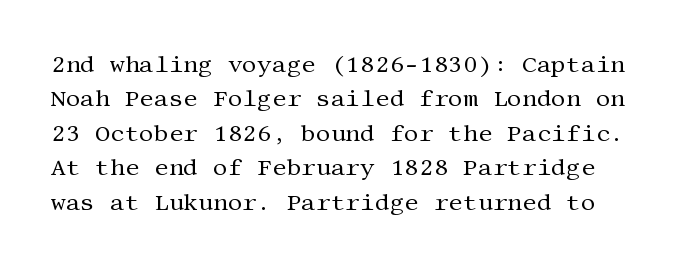
The image shows 23 px text type, upright; set normal line spacing (1.5x), normal letter spacing, not underlined.
